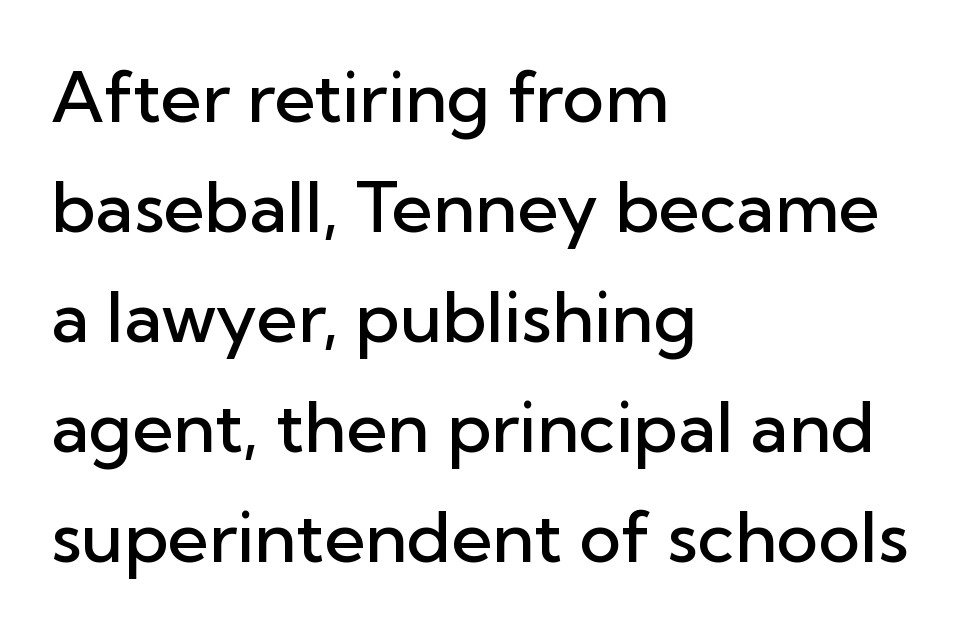
Short note: letters normally spaced. Clear beneath every line of the passage. Does the weight exceed regular? Yes, but only to semibold. Teacher's note: observe the even left margin — that is flush-left alignment.
